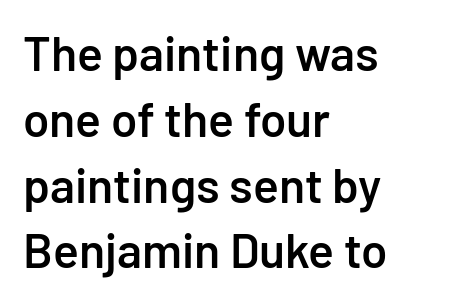
{"serif": "no", "italic": "no", "bold": "semi", "weight": "semibold", "width": "normal", "stroke_contrast": "low", "x_height": "medium", "monospaced": "no", "underline": "no", "align": "left", "line_spacing": "normal", "line_spacing_ratio": 1.37, "letter_spacing": "normal", "letter_spacing_em": 0.0, "glyph_px": 48}
